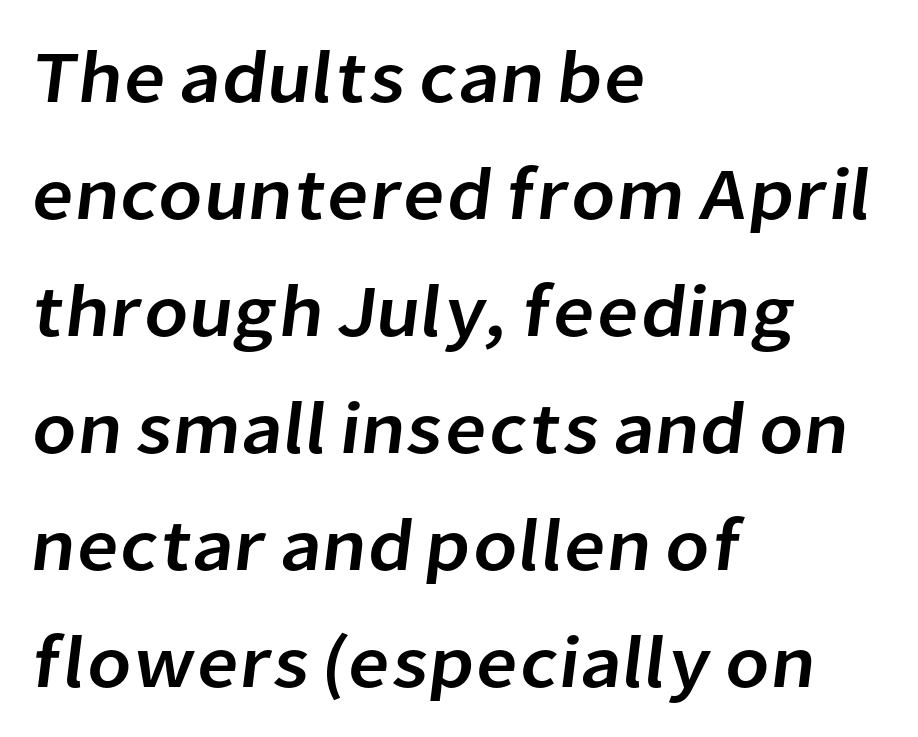
The rendering anchors every line to the left-hand side. A typesetter would call this proportional, since set widths differ per character. These lines are composed in type without serifs. The glyphs are unaccompanied by any horizontal stroke below them.
